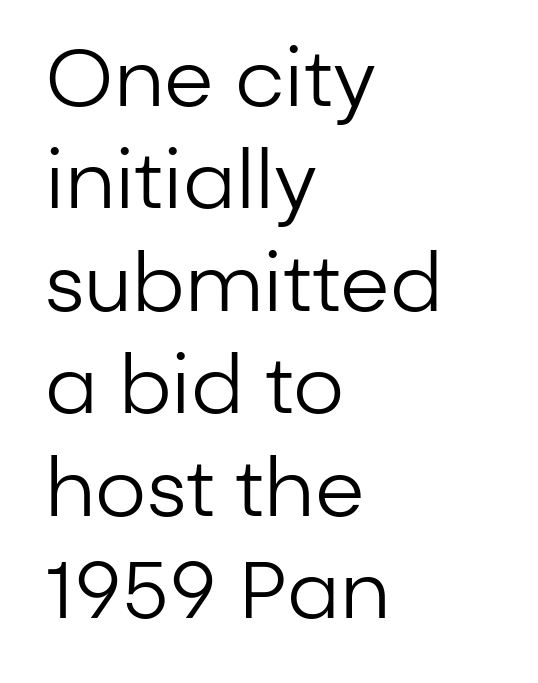
Counters stay open thanks to moderate or lighter strokes. If you drew a ruler down the left edge, every line would touch it. The words here are not underlined. Font category for this specimen: sans-serif.
